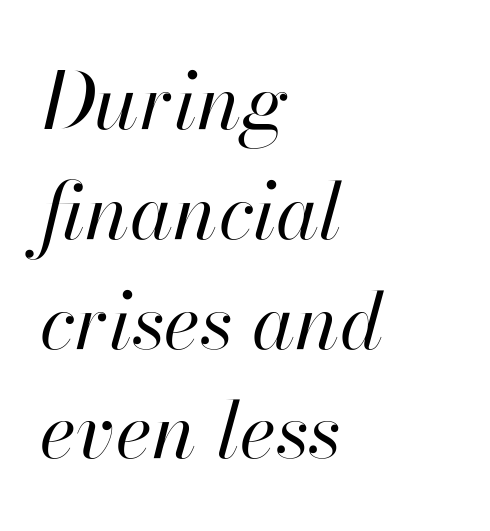
The image shows 79 px regular-weight type, italic (leaning right); set left-aligned, normal line spacing (1.39x), normal letter spacing, not underlined; high stroke contrast and a small x-height.
